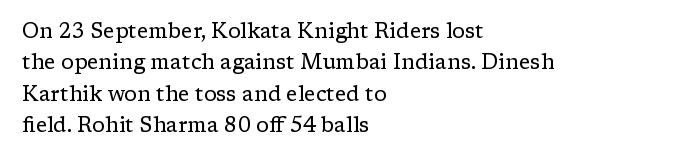
The image shows 21 px text type, upright; set left-aligned, normal line spacing (1.5x), normal letter spacing, not underlined.
